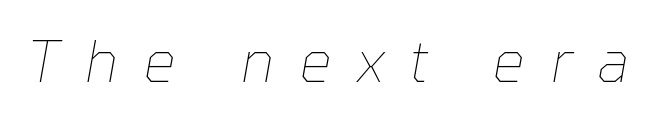
The image shows 57 px thin type, italic (leaning right); set unusually wide letter spacing (+0.45 em), not underlined; low stroke contrast and a medium x-height.
